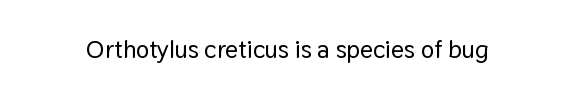
{"italic": "no", "underline": "no", "letter_spacing": "normal", "letter_spacing_em": 0.0, "glyph_px": 25}
